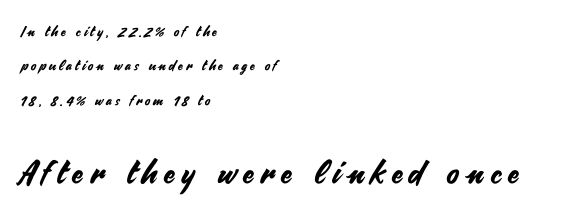
{"serif": "no", "width": "normal", "stroke_contrast": "medium", "x_height": "small", "monospaced": "no", "underline": "no", "align": "left", "line_spacing": "loose", "line_spacing_ratio": 2.46, "letter_spacing": "wide", "letter_spacing_em": 0.22, "larger_block": "second", "size_ratio": 2.29, "glyph_px": 32}
